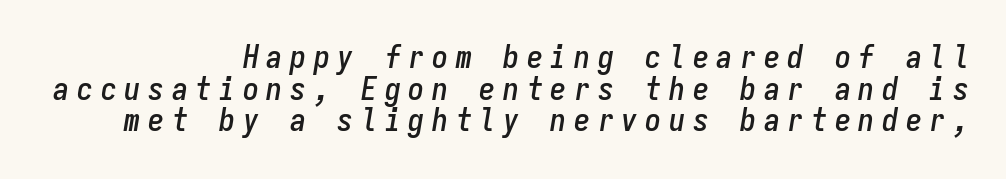
{"italic": "yes", "lean": "right", "slant_degrees": 9, "width": "condensed", "stroke_contrast": "low", "x_height": "medium", "monospaced": "yes", "underline": "no", "align": "right", "line_spacing": "tight", "line_spacing_ratio": 0.99, "letter_spacing": "wide", "letter_spacing_em": 0.24, "glyph_px": 32}
